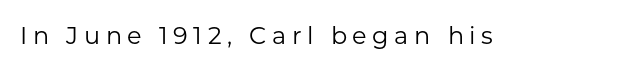
Q: Is the text bold? A: No.
Q: Is the text italic (slanted)? A: No, it is upright.
Q: Is the text underlined? A: No.
Q: Is the spacing between letters normal or unusually wide? A: Unusually wide.
